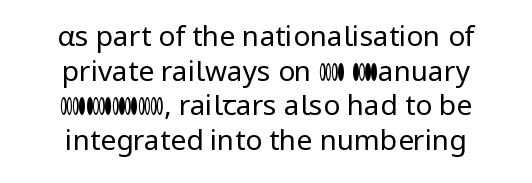
The text block is weighted toward neither margin, spreading evenly from the middle. The face used here is proportionally spaced, like ordinary book or web type. If you drew a line through each stem, it would be perfectly vertical. This is sans-serif lettering, the kind often seen on screens and signage. Letter spacing: default.
